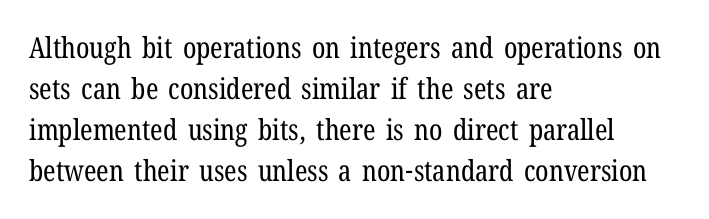
The image shows 29 px regular-weight, condensed serif type, upright; set left-aligned, normal line spacing (1.41x), normal letter spacing, not underlined; low stroke contrast and a medium x-height.
